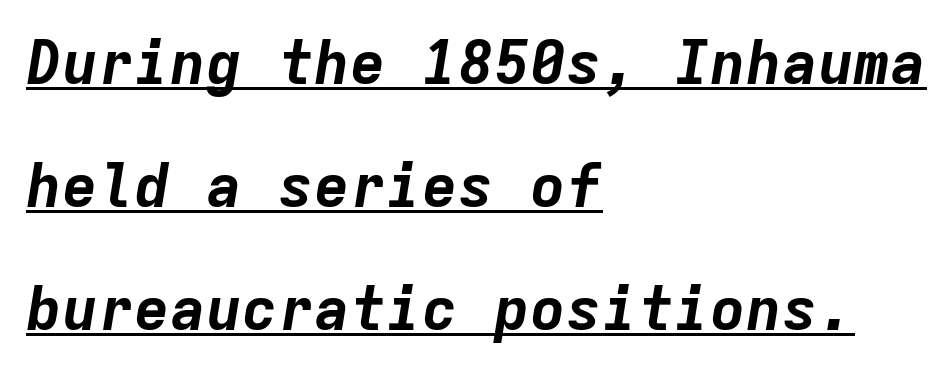
{"italic": "yes", "lean": "right", "slant_degrees": 9, "bold": "yes", "weight": "bold", "width": "normal", "stroke_contrast": "low", "x_height": "medium", "monospaced": "yes", "underline": "yes", "align": "left", "line_spacing": "loose", "line_spacing_ratio": 2.05, "letter_spacing": "normal", "letter_spacing_em": 0.0, "glyph_px": 60}
